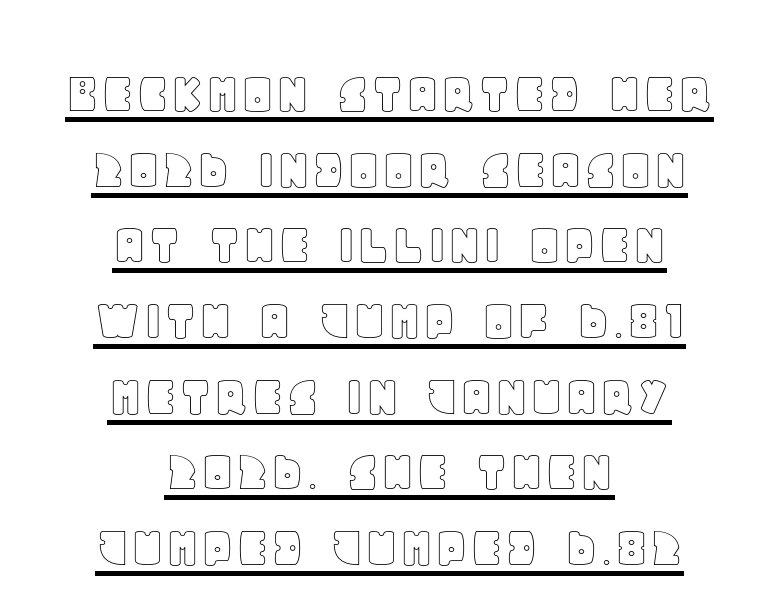
Q: Is the text italic (slanted)? A: No, it is upright.
Q: Is the text underlined? A: Yes.
Q: How is the paragraph aligned? A: Centered.
Q: Is the spacing between letters normal or unusually wide? A: Normal.
Q: Width (condensed, normal, or wide)? A: Normal.
Q: x-height? A: Large.
Q: Monospaced? A: No.
